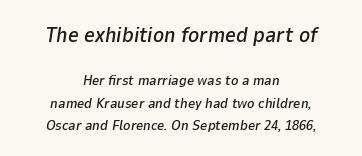
Line spacing here is normal. Reading top to bottom, the characters get smaller at the block break. The paragraph shown floats in the horizontal middle. The gaps between neighbouring characters are ordinary and unremarkable. The passage shown is not underscored anywhere.
